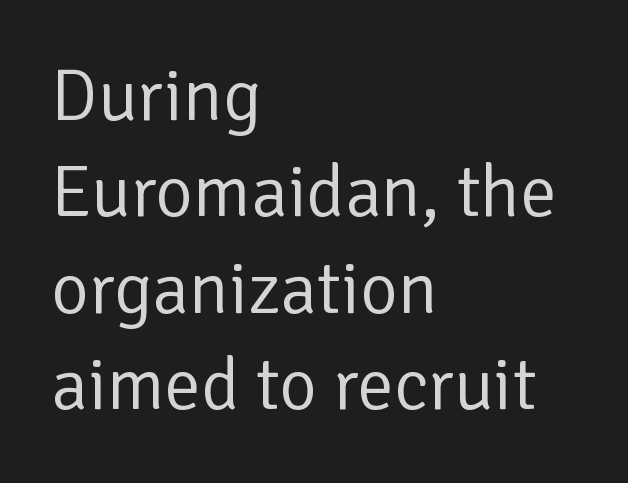
These lines were composed using upright roman letters. Classification — sans serif. A student would call this left alignment; a typographer would say flush left, rag right. Tracking value appears to be zero — textbook default spacing. Think of a printed novel: that variable character pitch is what you see here.
